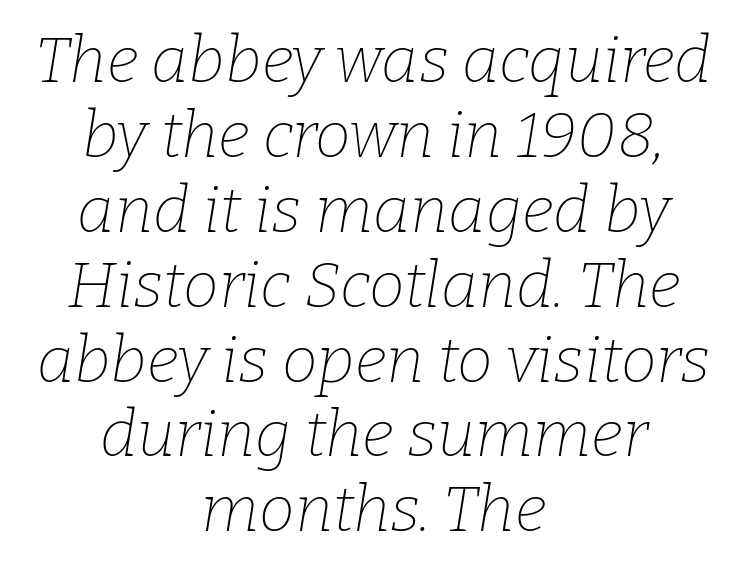
Q: Is the text bold? A: No.
Q: Is the text italic (slanted)? A: Yes, it leans right by about 9 degrees.
Q: Is the typeface a serif or a sans-serif typeface? A: Serif.
Q: Is the text underlined? A: No.
Q: How is the paragraph aligned? A: Centered.
Q: Is the spacing between letters normal or unusually wide? A: Normal.
Q: Width (condensed, normal, or wide)? A: Normal.
Q: Stroke contrast? A: Low.
Q: x-height? A: Medium.
Q: Monospaced? A: No.
